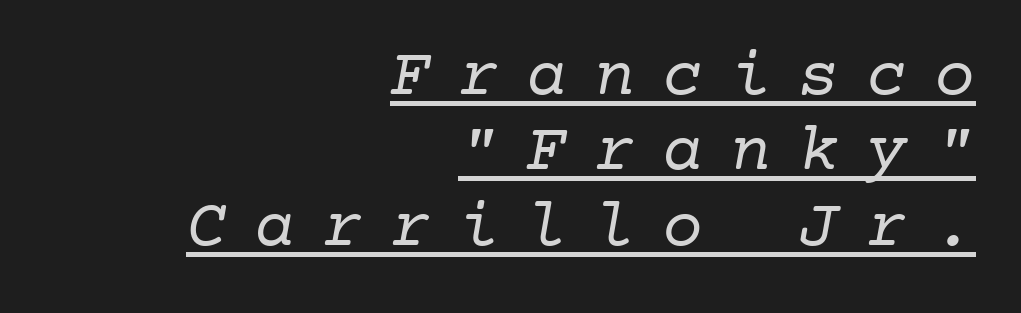
{"serif": "yes", "bold": "no", "weight": "regular", "width": "normal", "stroke_contrast": "low", "x_height": "medium", "monospaced": "yes", "underline": "yes", "align": "right", "line_spacing": "tight", "line_spacing_ratio": 1.11, "letter_spacing": "wide", "letter_spacing_em": 0.4, "glyph_px": 68}
